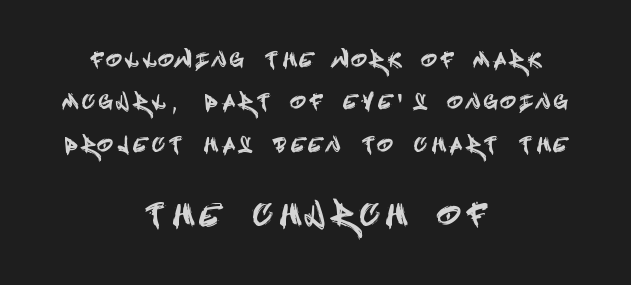
Q: Is the text italic (slanted)? A: Yes.
Q: Is the typeface a serif or a sans-serif typeface? A: Sans-serif.
Q: Is the text underlined? A: No.
Q: How is the paragraph aligned? A: Centered.
Q: Is the spacing between letters normal or unusually wide? A: Unusually wide.
Q: Is the spacing between lines tight, normal or loose? A: Loose.
Q: Which block of text is set in a larger size, the first (top) or the second (bottom)? A: The second (bottom) one.
Q: Width (condensed, normal, or wide)? A: Condensed.
Q: x-height? A: Large.
